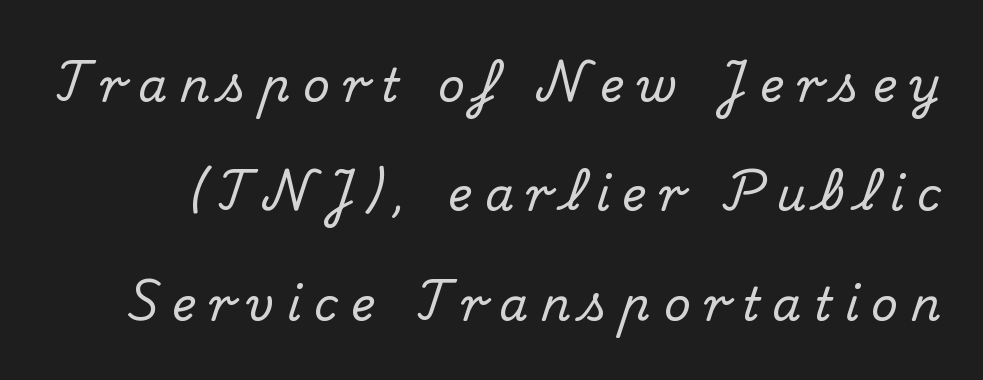
Short note: letters widely spaced. This sample uses a serif face. Spacing verdict: proportional, widths tailored to each character. This block would shrink considerably if given ordinary leading; it's expanded now.
